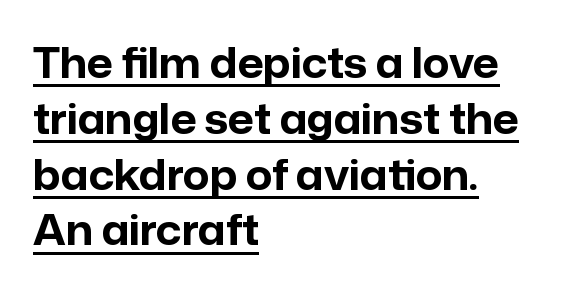
{"serif": "no", "italic": "no", "bold": "yes", "weight": "bold", "width": "normal", "stroke_contrast": "low", "x_height": "medium", "monospaced": "no", "underline": "yes", "align": "left", "line_spacing": "normal", "line_spacing_ratio": 1.36, "letter_spacing": "normal", "letter_spacing_em": 0.0, "glyph_px": 41}
